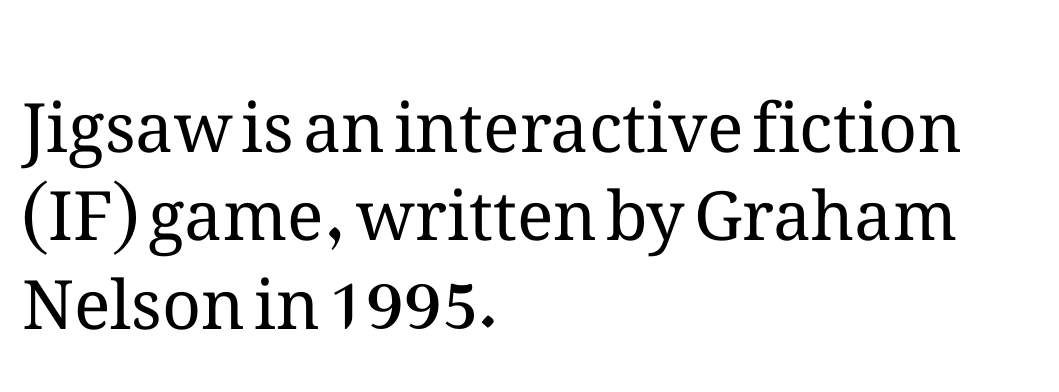
Q: Is the text bold? A: No.
Q: Is the text italic (slanted)? A: No, it is upright.
Q: Is the text underlined? A: No.
Q: How is the paragraph aligned? A: Left-aligned.
Q: Is the spacing between letters normal or unusually wide? A: Normal.
Q: Is the spacing between lines tight, normal or loose? A: Normal.
Q: Width (condensed, normal, or wide)? A: Normal.
Q: Stroke contrast? A: Medium.
Q: x-height? A: Medium.
Q: Monospaced? A: No.
